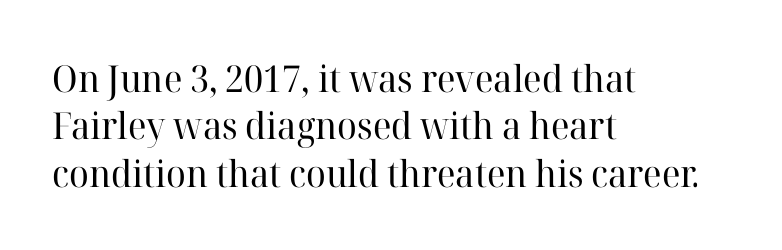
The ragged edge is on the right, which tells us the setting is flush left. A clean baseline with only descenders dipping below it. The face used here is proportionally spaced, like ordinary book or web type. The tracking reads as untouched default to a designer's eye. Students, observe: this is what conventionally led text looks like. Bold? No — there's no thickening of the strokes.
